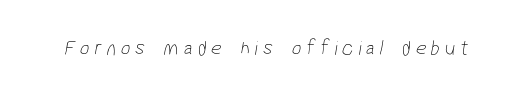
{"bold": "no", "underline": "no", "letter_spacing": "wide", "letter_spacing_em": 0.23, "glyph_px": 21}
